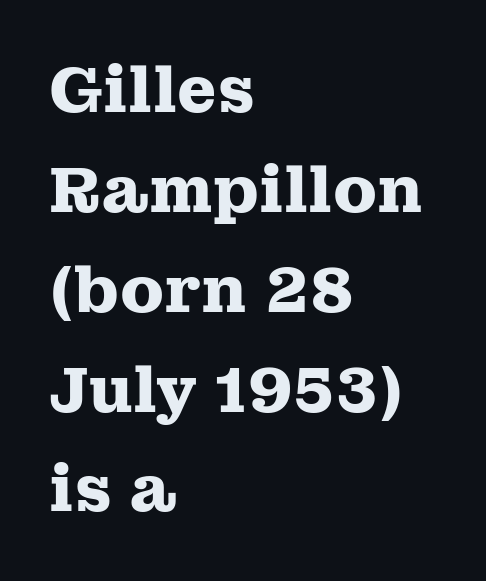
The image shows 64 px heavy, wide serif type, upright; set left-aligned, normal line spacing (1.56x), normal letter spacing, not underlined; medium stroke contrast and a medium x-height.
